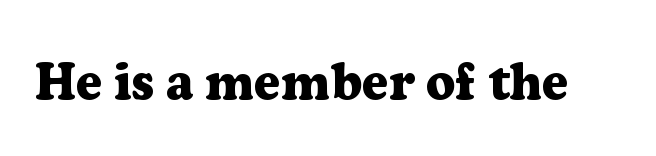
{"serif": "yes", "italic": "no", "bold": "yes", "weight": "heavy", "width": "normal", "stroke_contrast": "low", "x_height": "medium", "monospaced": "no", "underline": "no", "letter_spacing": "normal", "letter_spacing_em": 0.0, "glyph_px": 51}
